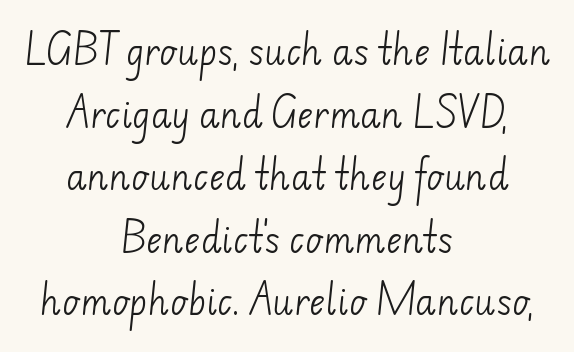
The paragraph has two soft edges and a firm central axis. This sample uses a sans-serif face. There is no visible air inserted between adjacent glyphs. Unbolded letterforms with no extra heft. Decoration check: the copy has no underline.
